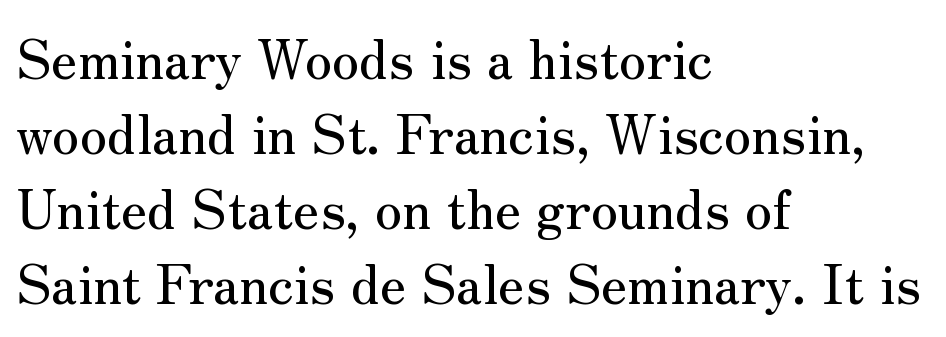
Q: Is the text italic (slanted)? A: No, it is upright.
Q: Is the typeface a serif or a sans-serif typeface? A: Serif.
Q: Is the text underlined? A: No.
Q: How is the paragraph aligned? A: Left-aligned.
Q: Is the spacing between letters normal or unusually wide? A: Normal.
Q: Is the spacing between lines tight, normal or loose? A: Normal.
Q: Width (condensed, normal, or wide)? A: Normal.
Q: Stroke contrast? A: Medium.
Q: x-height? A: Small.
Q: Monospaced? A: No.
